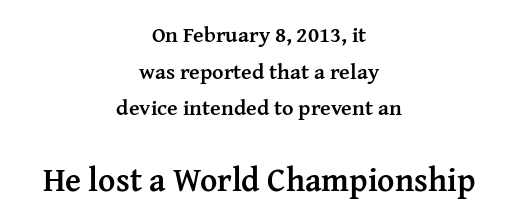
{"serif": "yes", "italic": "no", "bold": "yes", "weight": "semibold", "width": "normal", "stroke_contrast": "medium", "x_height": "medium", "monospaced": "no", "underline": "no", "align": "center", "line_spacing": "normal", "line_spacing_ratio": 1.67, "letter_spacing": "normal", "letter_spacing_em": 0.0, "larger_block": "second", "size_ratio": 1.5, "glyph_px": 33}
